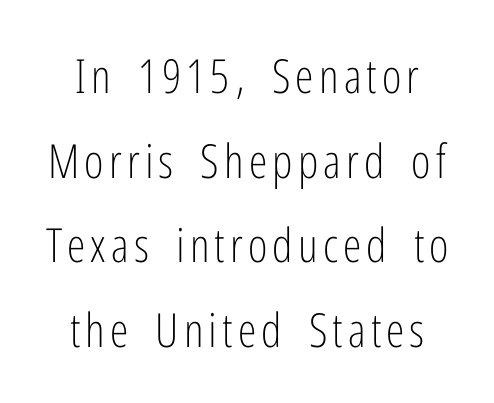
Q: Is the text bold? A: No.
Q: Is the text italic (slanted)? A: No, it is upright.
Q: Is the typeface a serif or a sans-serif typeface? A: Sans-serif.
Q: Is the text underlined? A: No.
Q: Width (condensed, normal, or wide)? A: Condensed.
Q: Stroke contrast? A: Low.
Q: x-height? A: Medium.
Q: Monospaced? A: No.
